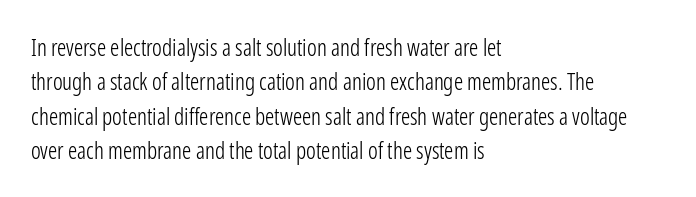
The vertical gap from one line to the next is medium. These lines were composed using upright roman letters. Horizontal alignment here is leftward, the default for most running prose. The gaps between neighbouring characters are ordinary and unremarkable. Weight: regular or lighter.
